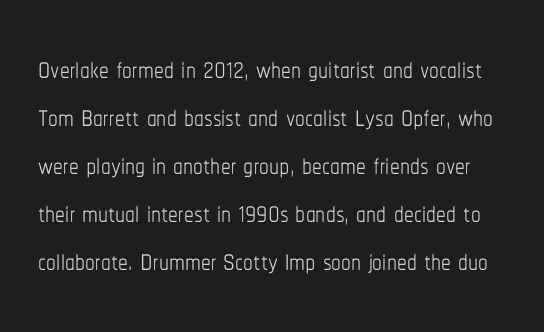
The image shows 39 px thin, condensed type, upright; set line spacing 1.23x, normal letter spacing, not underlined; low stroke contrast and a medium x-height.
